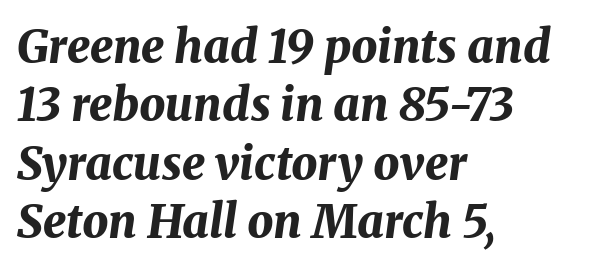
The image shows 46 px bold type, italic (leaning right); set left-aligned, normal line spacing (1.27x), normal letter spacing, not underlined; medium stroke contrast and a medium x-height.
